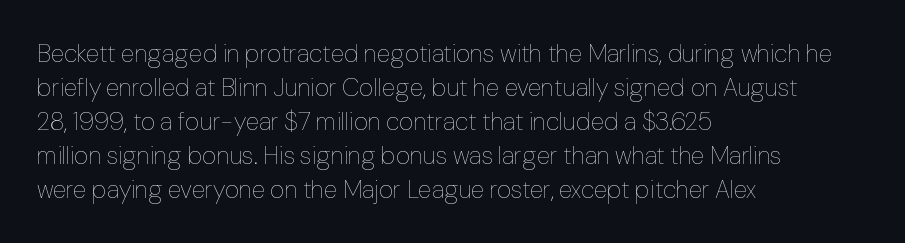
The image shows 25 px text type, upright; set left-aligned, normal line spacing (1.36x), normal letter spacing, not underlined.
